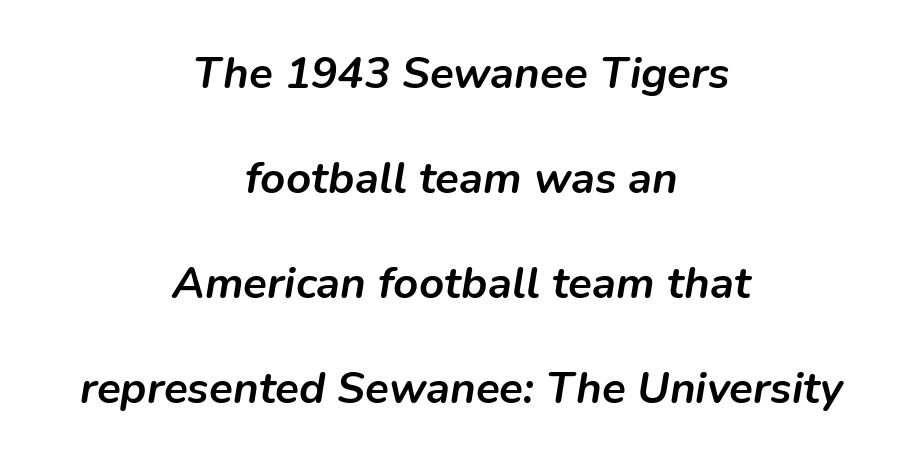
{"italic": "yes", "lean": "right", "slant_degrees": 9, "bold": "yes", "weight": "semibold", "width": "normal", "stroke_contrast": "low", "x_height": "medium", "monospaced": "no", "underline": "no", "align": "center", "line_spacing": "loose", "line_spacing_ratio": 2.39, "letter_spacing": "normal", "letter_spacing_em": 0.0, "glyph_px": 44}
